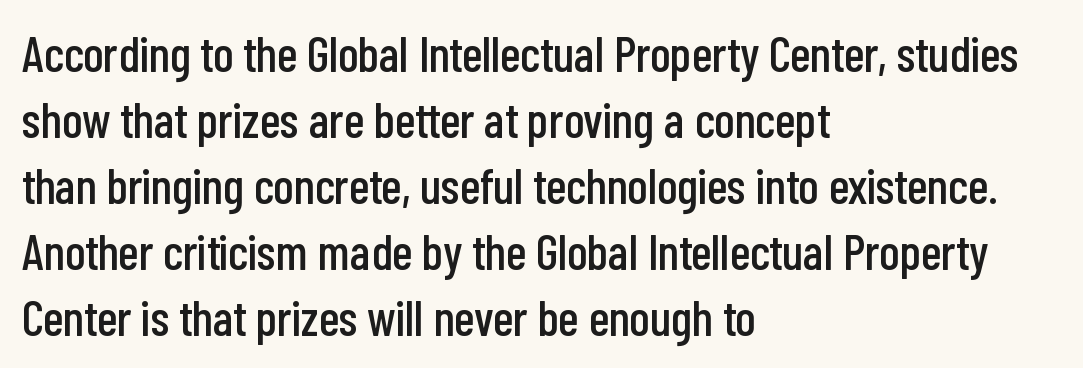
Q: Is the text italic (slanted)? A: No, it is upright.
Q: Is the typeface a serif or a sans-serif typeface? A: Sans-serif.
Q: Is the text underlined? A: No.
Q: How is the paragraph aligned? A: Left-aligned.
Q: Is the spacing between letters normal or unusually wide? A: Normal.
Q: Is the spacing between lines tight, normal or loose? A: Normal.
Q: Width (condensed, normal, or wide)? A: Condensed.
Q: Stroke contrast? A: Low.
Q: x-height? A: Medium.
Q: Monospaced? A: No.
